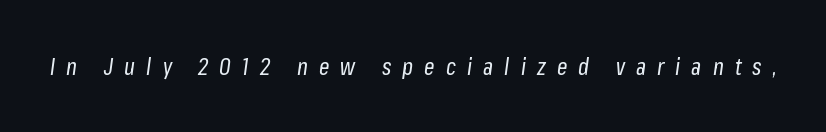
Q: Is the text bold? A: No.
Q: Is the text italic (slanted)? A: Yes, it leans right by about 8 degrees.
Q: Is the text underlined? A: No.
Q: Is the spacing between letters normal or unusually wide? A: Unusually wide.
